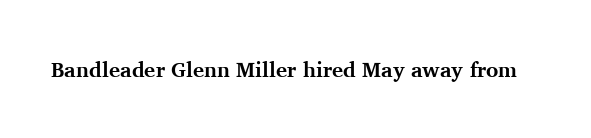
The letterforms sit shoulder to shoulder at normal distance. These lines were composed using upright roman letters. Check the space under the baseline: it is left empty. The sample has been set heavy, in full bold.
